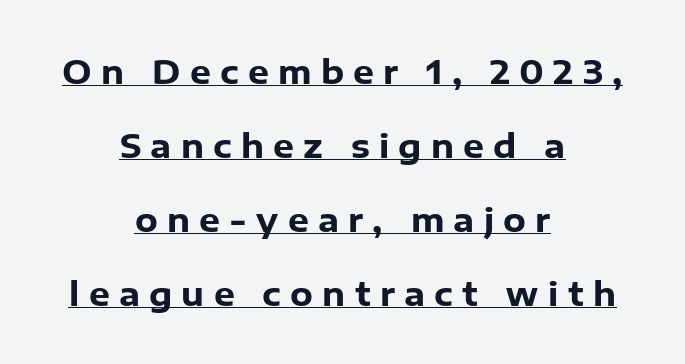
The image shows 33 px heavy sans-serif type, upright; set centered, loose line spacing (2.24x), unusually wide letter spacing (+0.28 em), underlined; low stroke contrast and a medium x-height.
